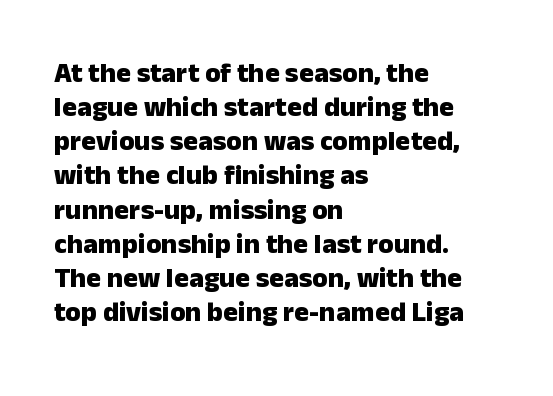
Q: Is the text bold? A: Yes.
Q: Is the text italic (slanted)? A: No, it is upright.
Q: Is the typeface a serif or a sans-serif typeface? A: Sans-serif.
Q: Is the text underlined? A: No.
Q: How is the paragraph aligned? A: Left-aligned.
Q: Is the spacing between letters normal or unusually wide? A: Normal.
Q: Width (condensed, normal, or wide)? A: Normal.
Q: Stroke contrast? A: Low.
Q: x-height? A: Medium.
Q: Monospaced? A: No.
